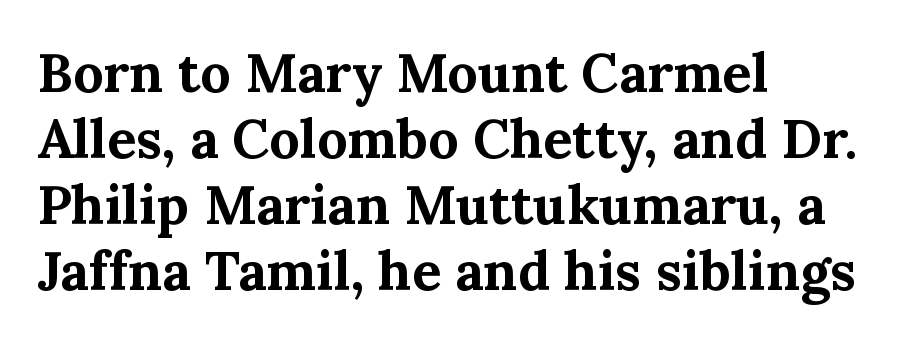
{"serif": "yes", "italic": "no", "bold": "yes", "weight": "bold", "width": "normal", "stroke_contrast": "medium", "x_height": "medium", "monospaced": "no", "underline": "no", "align": "left", "line_spacing_ratio": 1.22, "letter_spacing": "normal", "letter_spacing_em": 0.0, "glyph_px": 54}
